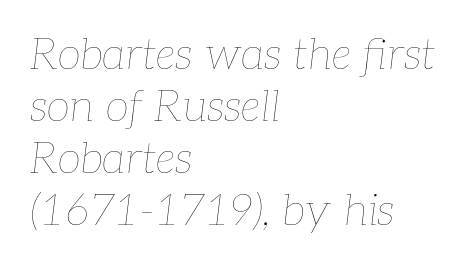
Q: Is the text bold? A: No.
Q: Is the text italic (slanted)? A: Yes, it leans right by about 7 degrees.
Q: Is the text underlined? A: No.
Q: How is the paragraph aligned? A: Left-aligned.
Q: Is the spacing between letters normal or unusually wide? A: Normal.
Q: Width (condensed, normal, or wide)? A: Normal.
Q: Stroke contrast? A: Low.
Q: x-height? A: Medium.
Q: Monospaced? A: No.
